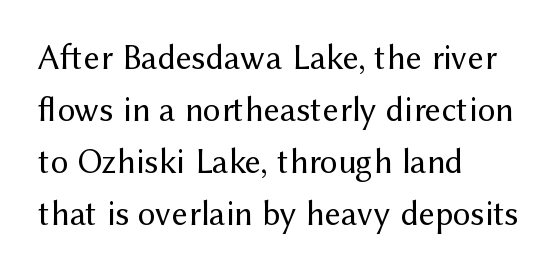
The letterforms sit at book weight or below. Normally led — the rows are evenly, conventionally spaced. The paragraph shown leans on its left margin. You could not count columns in this text — the font is proportionally spaced. Honestly, there is no underline to notice here at all.
